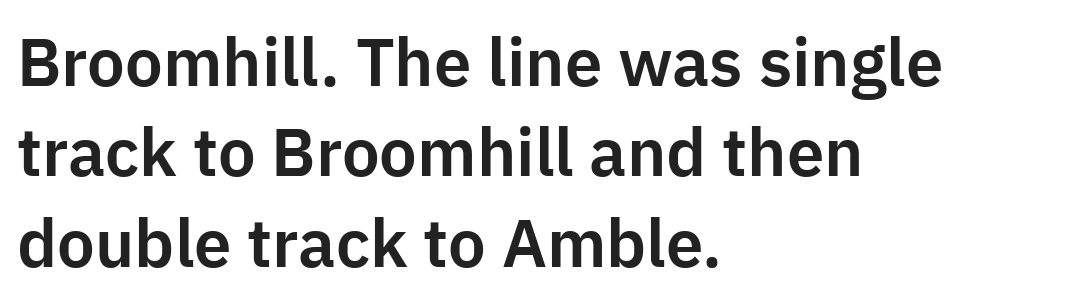
Q: Is the text italic (slanted)? A: No, it is upright.
Q: Is the typeface a serif or a sans-serif typeface? A: Sans-serif.
Q: Is the text underlined? A: No.
Q: How is the paragraph aligned? A: Left-aligned.
Q: Is the spacing between letters normal or unusually wide? A: Normal.
Q: Is the spacing between lines tight, normal or loose? A: Normal.
Q: Width (condensed, normal, or wide)? A: Normal.
Q: Stroke contrast? A: Low.
Q: x-height? A: Medium.
Q: Monospaced? A: No.
